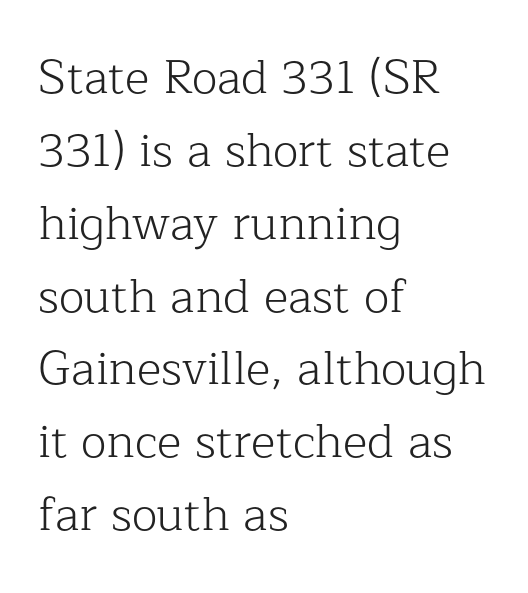
Vertical stems look standard width or narrower in stroke. What stands out about the letter spacing? Nothing — it is the standard amount. Vertical strokes here are truly vertical. Does the leading feel generous? No, just average.
